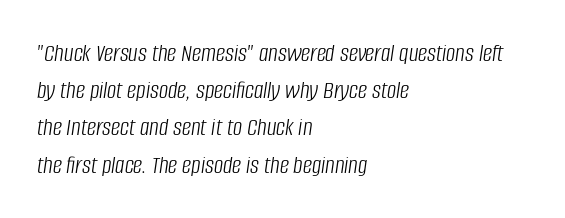
Beneath every word, the page is bare. Line starts are locked; line ends wander. Horizontal bands of white between lines are of average thickness. Letters have the restrained weight of plain body copy at most. The letters are slanted; this is an italic face. Glyph-to-glyph distance matches everyday printed text.
